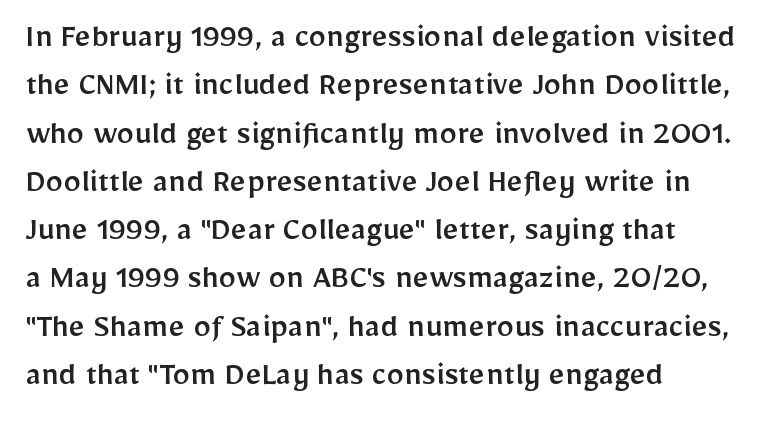
Q: Is the text italic (slanted)? A: No, it is upright.
Q: Is the typeface a serif or a sans-serif typeface? A: Sans-serif.
Q: Is the text underlined? A: No.
Q: How is the paragraph aligned? A: Left-aligned.
Q: Is the spacing between letters normal or unusually wide? A: Normal.
Q: Is the spacing between lines tight, normal or loose? A: Normal.
Q: Width (condensed, normal, or wide)? A: Normal.
Q: Stroke contrast? A: Low.
Q: x-height? A: Medium.
Q: Monospaced? A: No.
